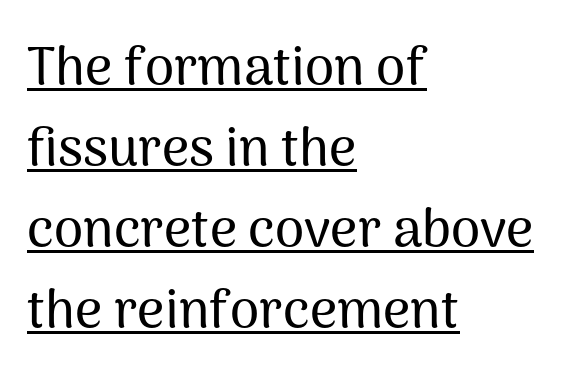
The image shows 53 px sans-serif type, upright; set left-aligned, normal line spacing (1.53x), normal letter spacing, underlined; medium stroke contrast and a medium x-height.
